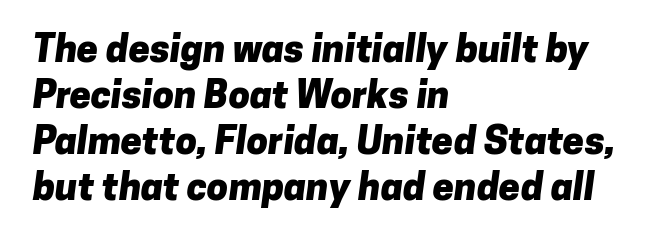
The image shows 38 px heavy sans-serif type; set left-aligned, line spacing 1.21x, normal letter spacing, not underlined; low stroke contrast and a medium x-height.
